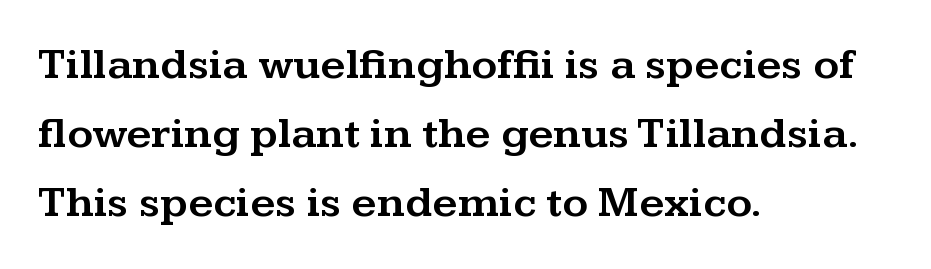
The image shows 44 px wide serif type, upright; set left-aligned, normal line spacing (1.57x), normal letter spacing, not underlined; medium stroke contrast and a medium x-height.
